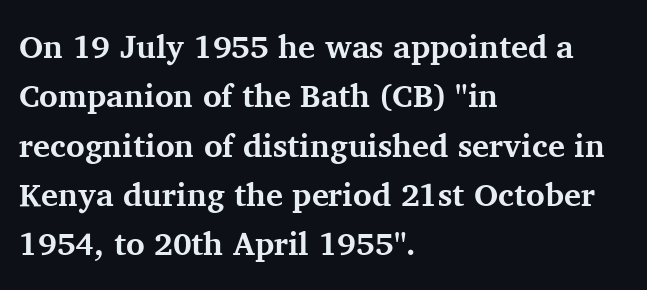
The image shows 32 px bold serif type, upright; set left-aligned, normal line spacing (1.54x), normal letter spacing, not underlined; medium stroke contrast and a medium x-height.
